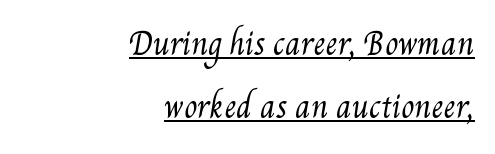
The image shows 30 px regular-weight, condensed type; set right-aligned, loose line spacing (2.11x), normal letter spacing, underlined; medium stroke contrast and a small x-height.
